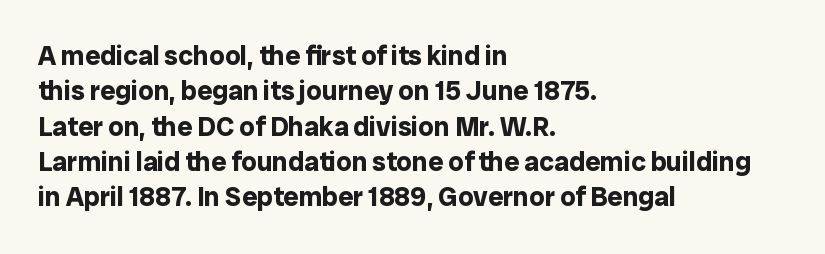
Q: Is the text bold? A: Yes.
Q: Is the text italic (slanted)? A: No, it is upright.
Q: Is the text underlined? A: No.
Q: How is the paragraph aligned? A: Left-aligned.
Q: Is the spacing between letters normal or unusually wide? A: Normal.
Q: Is the spacing between lines tight, normal or loose? A: Normal.
